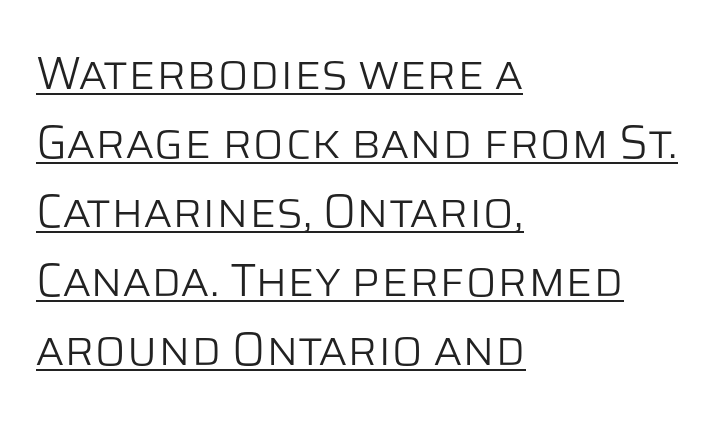
The image shows 46 px light sans-serif type, upright; set left-aligned, normal line spacing (1.5x), normal letter spacing, underlined; low stroke contrast and a large x-height.
